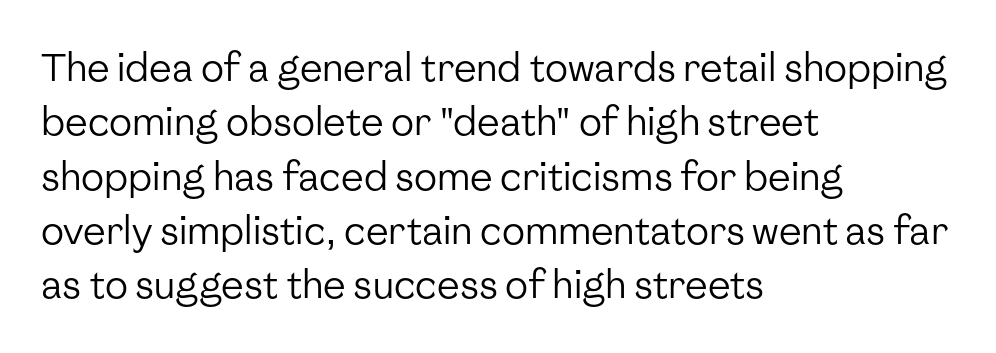
Q: Is the text bold? A: No.
Q: Is the text italic (slanted)? A: No, it is upright.
Q: Is the typeface a serif or a sans-serif typeface? A: Sans-serif.
Q: Is the text underlined? A: No.
Q: How is the paragraph aligned? A: Left-aligned.
Q: Is the spacing between letters normal or unusually wide? A: Normal.
Q: Is the spacing between lines tight, normal or loose? A: Normal.
Q: Width (condensed, normal, or wide)? A: Normal.
Q: Stroke contrast? A: Low.
Q: x-height? A: Medium.
Q: Monospaced? A: No.
